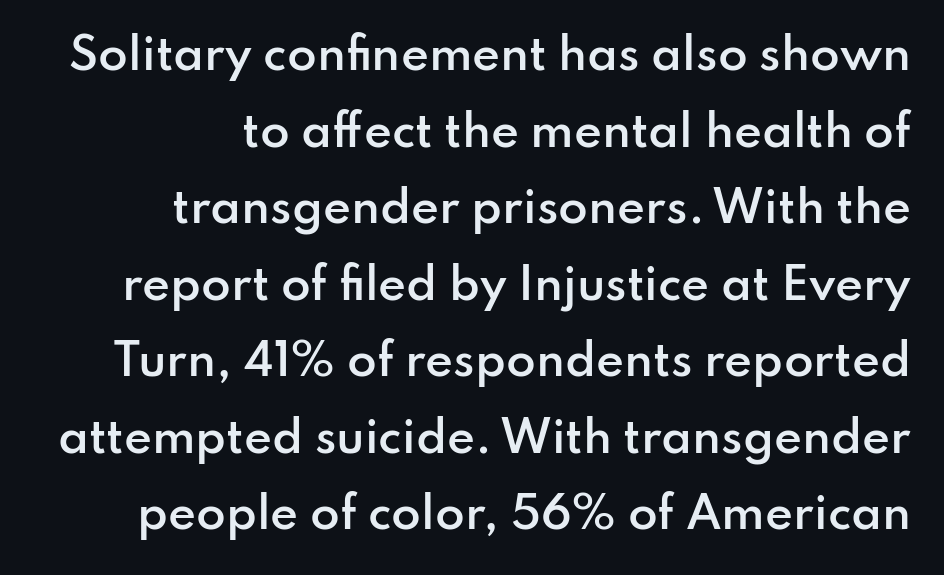
Think of a printed novel: that variable character pitch is what you see here. The gap between lines stays unmarked. Letter spacing: default. The letters are semibold — heavier than regular but short of a full bold. Casual observation: everything's shoved over to the right. What kind of face is this? One without serifs — a sans.
